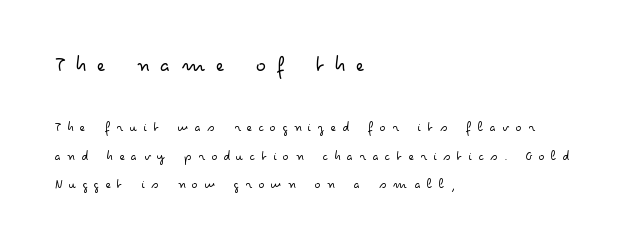
Q: Is the text bold? A: No.
Q: Is the text italic (slanted)? A: No, it is upright.
Q: Is the text underlined? A: No.
Q: How is the paragraph aligned? A: Left-aligned.
Q: Is the spacing between letters normal or unusually wide? A: Unusually wide.
Q: Is the spacing between lines tight, normal or loose? A: Loose.
Q: Which block of text is set in a larger size, the first (top) or the second (bottom)? A: The first (top) one.
